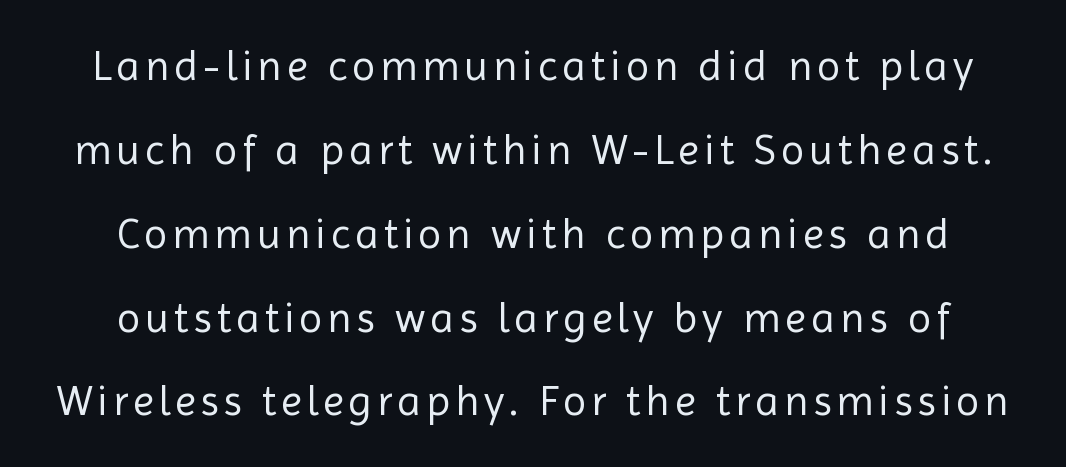
Q: Is the text bold? A: No.
Q: Is the text italic (slanted)? A: No, it is upright.
Q: Is the typeface a serif or a sans-serif typeface? A: Sans-serif.
Q: Is the text underlined? A: No.
Q: How is the paragraph aligned? A: Centered.
Q: Is the spacing between lines tight, normal or loose? A: Loose.
Q: Width (condensed, normal, or wide)? A: Normal.
Q: x-height? A: Medium.
Q: Monospaced? A: No.
